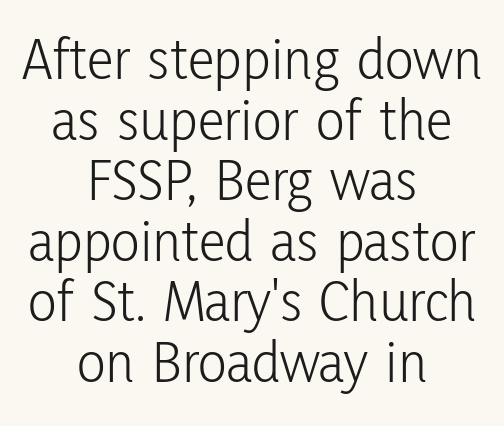
Q: Is the text bold? A: No.
Q: Is the text italic (slanted)? A: No, it is upright.
Q: Is the typeface a serif or a sans-serif typeface? A: Sans-serif.
Q: Is the text underlined? A: No.
Q: How is the paragraph aligned? A: Centered.
Q: Is the spacing between letters normal or unusually wide? A: Normal.
Q: Is the spacing between lines tight, normal or loose? A: Tight.
Q: Width (condensed, normal, or wide)? A: Condensed.
Q: Stroke contrast? A: Low.
Q: x-height? A: Medium.
Q: Monospaced? A: No.
